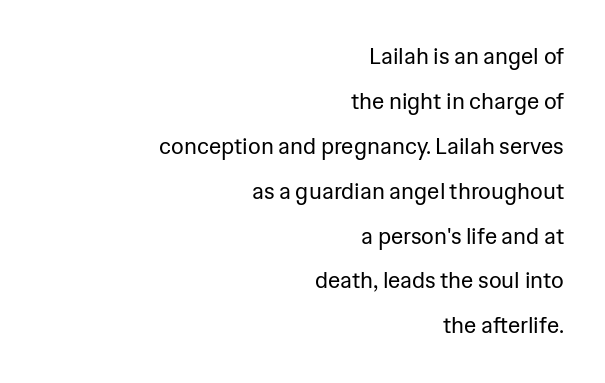
Standard letterfit; no display-style spreading of the glyphs. The weight would be labelled regular, book, light, or lighter still. The compositor pushed each line to the right boundary. No italicization has been applied; the sample stays upright. Unmarked baselines from the first word to the last. Does the leading feel generous? Absolutely, it's lavish.
